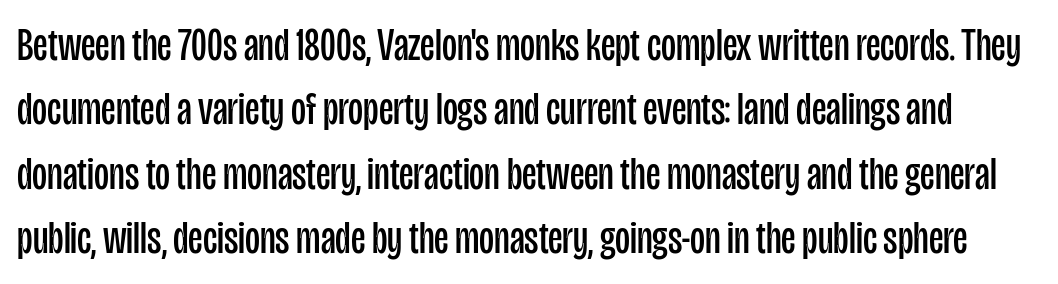
Q: Is the text bold? A: No.
Q: Is the text italic (slanted)? A: No, it is upright.
Q: Is the typeface a serif or a sans-serif typeface? A: Sans-serif.
Q: Is the text underlined? A: No.
Q: Is the spacing between letters normal or unusually wide? A: Normal.
Q: Is the spacing between lines tight, normal or loose? A: Normal.
Q: Width (condensed, normal, or wide)? A: Condensed.
Q: Stroke contrast? A: Low.
Q: x-height? A: Large.
Q: Monospaced? A: No.
